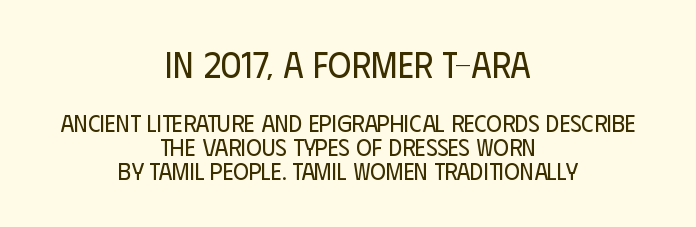
Large over small — that's the arrangement of the two blocks here. Inter-character spacing is left at the font's built-in metrics. The foot of each line stays bare and open. Designer's note — italics off, roman on. Is this a sans? Yes — the strokes have no serifs.
